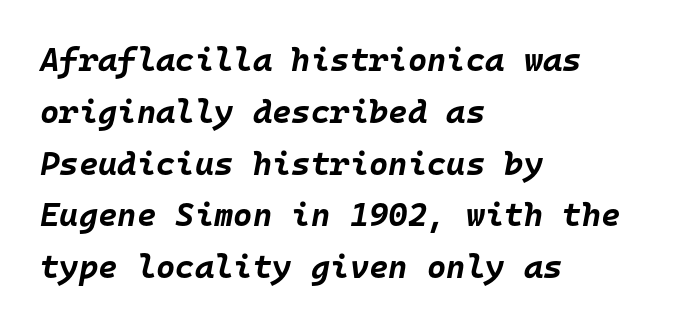
The image shows 33 px bold type, italic (leaning right), monospaced; set left-aligned, normal line spacing (1.57x), normal letter spacing, not underlined; low stroke contrast and a large x-height.
